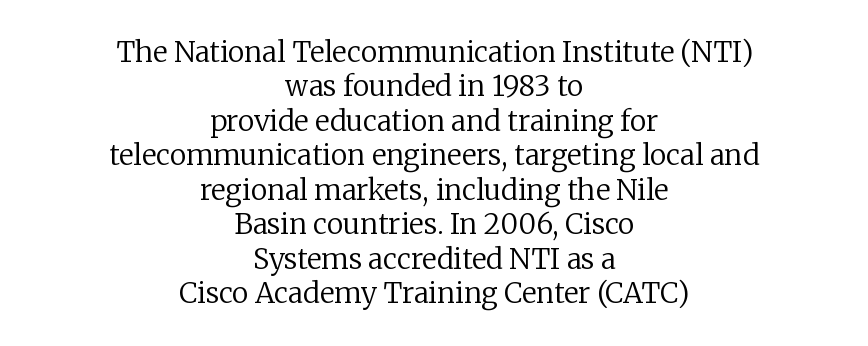
Q: Is the text bold? A: No.
Q: Is the text italic (slanted)? A: No, it is upright.
Q: Is the typeface a serif or a sans-serif typeface? A: Serif.
Q: Is the text underlined? A: No.
Q: How is the paragraph aligned? A: Centered.
Q: Is the spacing between letters normal or unusually wide? A: Normal.
Q: Width (condensed, normal, or wide)? A: Normal.
Q: Stroke contrast? A: Low.
Q: x-height? A: Medium.
Q: Monospaced? A: No.
